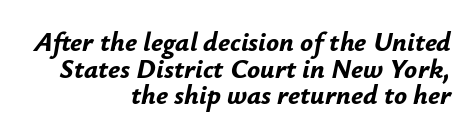
Q: Is the text bold? A: Yes.
Q: Is the text italic (slanted)? A: Yes, it leans right by about 12 degrees.
Q: Is the text underlined? A: No.
Q: How is the paragraph aligned? A: Right-aligned.
Q: Is the spacing between letters normal or unusually wide? A: Normal.
Q: Is the spacing between lines tight, normal or loose? A: Tight.
